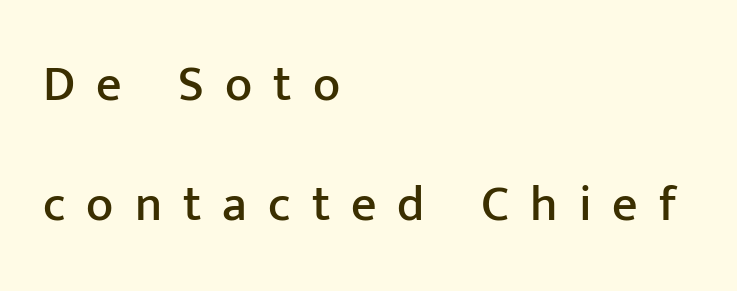
The image shows 50 px sans-serif type, upright; set left-aligned, loose line spacing (2.41x), unusually wide letter spacing (+0.42 em), not underlined; low stroke contrast and a medium x-height.
